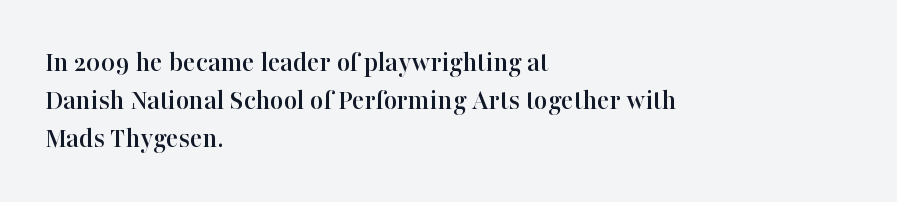
Q: Is the text italic (slanted)? A: No, it is upright.
Q: Is the typeface a serif or a sans-serif typeface? A: Serif.
Q: Is the text underlined? A: No.
Q: How is the paragraph aligned? A: Left-aligned.
Q: Is the spacing between letters normal or unusually wide? A: Normal.
Q: Is the spacing between lines tight, normal or loose? A: Normal.
Q: Width (condensed, normal, or wide)? A: Normal.
Q: Stroke contrast? A: High.
Q: x-height? A: Medium.
Q: Monospaced? A: No.
